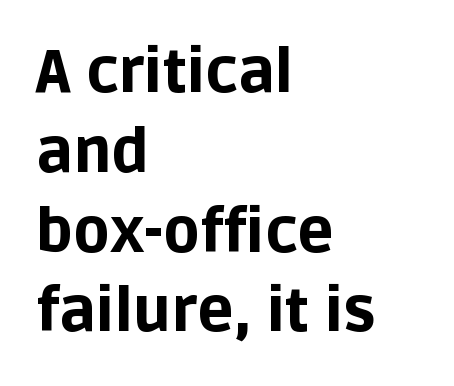
Q: Is the text bold? A: Yes.
Q: Is the text italic (slanted)? A: No, it is upright.
Q: Is the typeface a serif or a sans-serif typeface? A: Sans-serif.
Q: Is the text underlined? A: No.
Q: How is the paragraph aligned? A: Left-aligned.
Q: Is the spacing between letters normal or unusually wide? A: Normal.
Q: Is the spacing between lines tight, normal or loose? A: Normal.
Q: Width (condensed, normal, or wide)? A: Normal.
Q: Stroke contrast? A: Low.
Q: x-height? A: Large.
Q: Monospaced? A: No.
